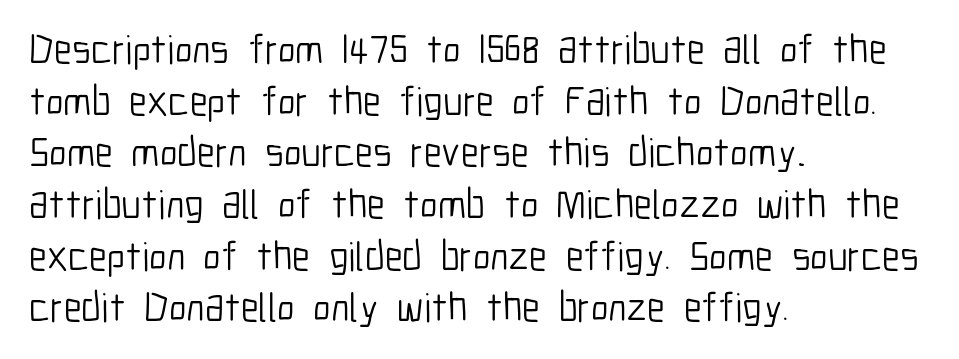
{"serif": "no", "italic": "no", "bold": "no", "weight": "light", "width": "condensed", "stroke_contrast": "low", "x_height": "medium", "monospaced": "no", "underline": "no", "align": "left", "line_spacing": "normal", "line_spacing_ratio": 1.26, "letter_spacing": "normal", "letter_spacing_em": 0.0, "glyph_px": 41}
